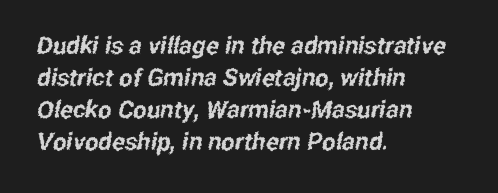
{"underline": "no", "align": "left", "line_spacing": "normal", "line_spacing_ratio": 1.34, "letter_spacing": "normal", "letter_spacing_em": 0.0, "glyph_px": 24}
